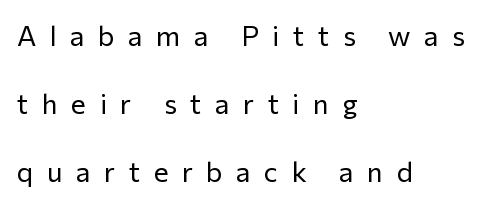
{"serif": "no", "italic": "no", "bold": "no", "weight": "regular", "width": "normal", "stroke_contrast": "low", "x_height": "medium", "monospaced": "no", "underline": "no", "align": "left", "line_spacing": "loose", "line_spacing_ratio": 2.43, "letter_spacing": "wide", "letter_spacing_em": 0.48, "glyph_px": 28}
